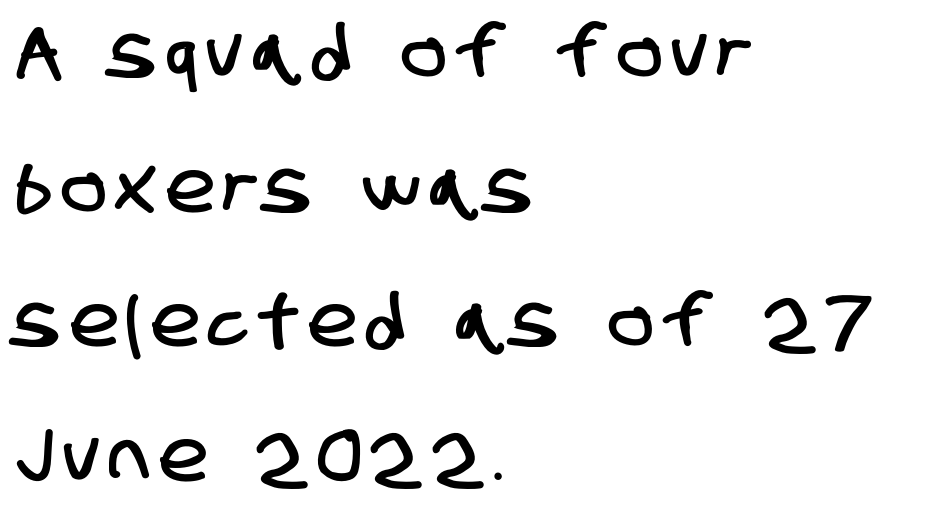
The paragraph has a hard left edge and a soft right edge. The string is rendered with underlining switched off. Are there feet on the stems? There aren't — it's a sans. These lines are rendered in a variable-pitch font.
